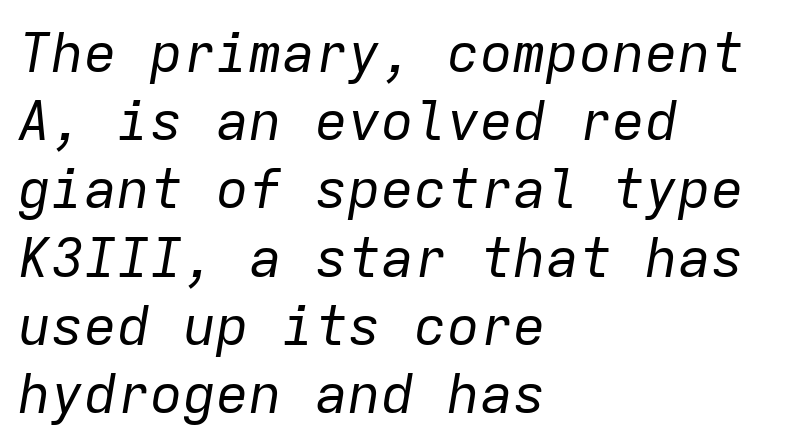
{"italic": "yes", "lean": "right", "slant_degrees": 9, "bold": "no", "weight": "regular", "width": "normal", "stroke_contrast": "low", "x_height": "medium", "monospaced": "yes", "underline": "no", "align": "left", "line_spacing_ratio": 1.24, "letter_spacing": "normal", "letter_spacing_em": 0.0, "glyph_px": 55}
